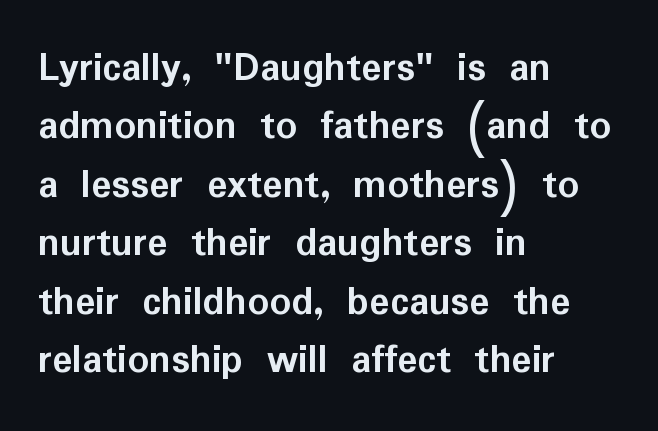
The image shows 42 px semibold sans-serif type, upright; set left-aligned, normal line spacing (1.39x), normal letter spacing, not underlined; low stroke contrast and a medium x-height.
